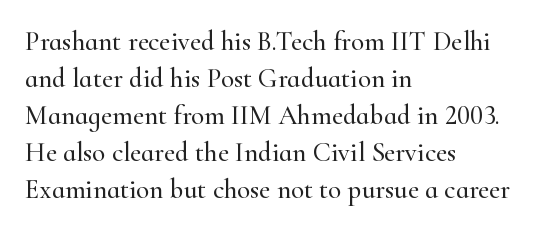
The image shows 27 px text type, upright; set left-aligned, normal line spacing (1.37x), normal letter spacing, not underlined.
